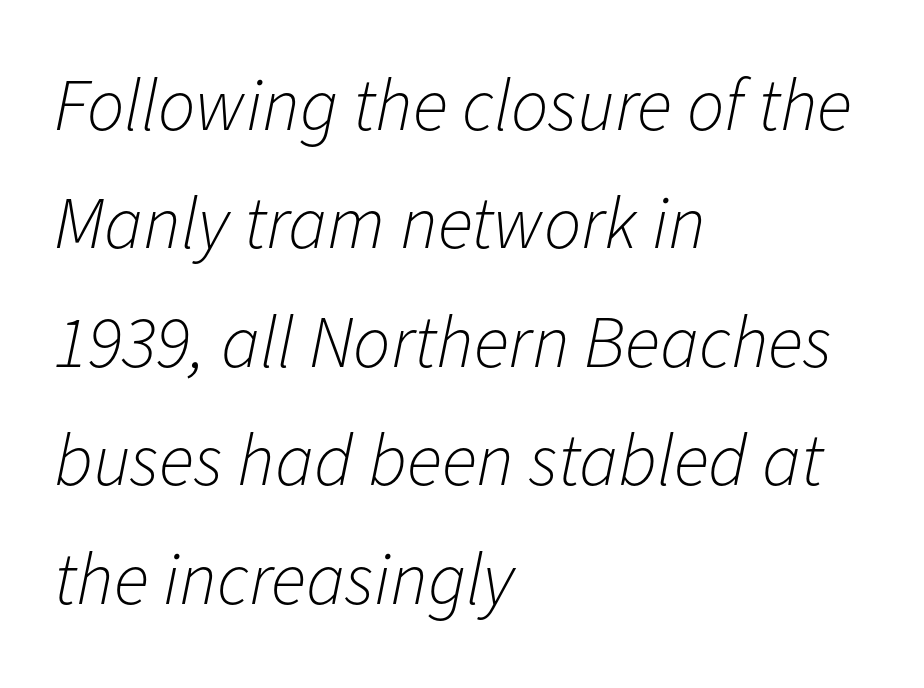
The image shows 74 px light type, italic (leaning right); set left-aligned, normal line spacing (1.6x), normal letter spacing, not underlined; low stroke contrast and a medium x-height.
